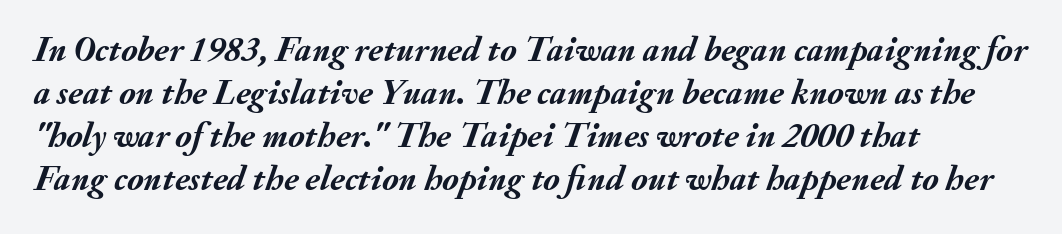
The image shows 35 px semibold type, italic (leaning right); set left-aligned, line spacing 1.23x, normal letter spacing, not underlined; medium stroke contrast and a small x-height.
